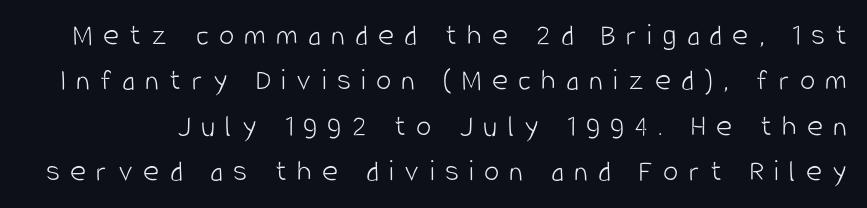
{"serif": "no", "italic": "no", "bold": "no", "weight": "light", "width": "condensed", "stroke_contrast": "low", "x_height": "large", "monospaced": "no", "underline": "no", "line_spacing": "normal", "line_spacing_ratio": 1.46, "letter_spacing": "wide", "letter_spacing_em": 0.33, "glyph_px": 31}
